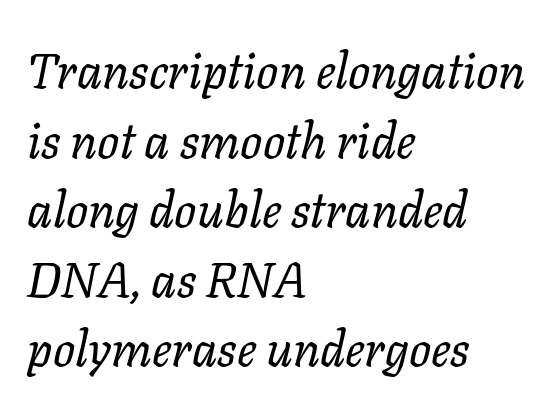
This is not heavy type; no bold has been used. All the whitespace from short lines collects on the right. Plain, unruled lines of type. Proportional: the letters do not fall into vertical columns. Caption: standard tracking, unaltered.
